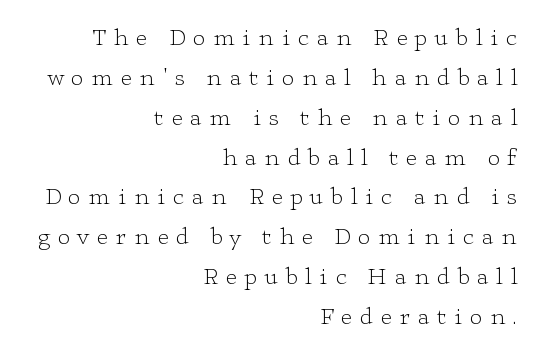
Q: Is the text bold? A: No.
Q: Is the text italic (slanted)? A: No, it is upright.
Q: Is the text underlined? A: No.
Q: How is the paragraph aligned? A: Right-aligned.
Q: Is the spacing between letters normal or unusually wide? A: Unusually wide.
Q: Is the spacing between lines tight, normal or loose? A: Normal.
